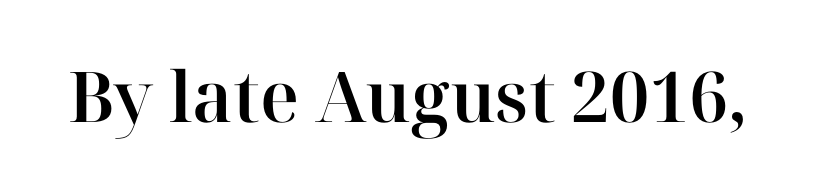
{"serif": "yes", "italic": "no", "width": "normal", "stroke_contrast": "high", "x_height": "medium", "monospaced": "no", "underline": "no", "letter_spacing": "normal", "letter_spacing_em": 0.0, "glyph_px": 70}
